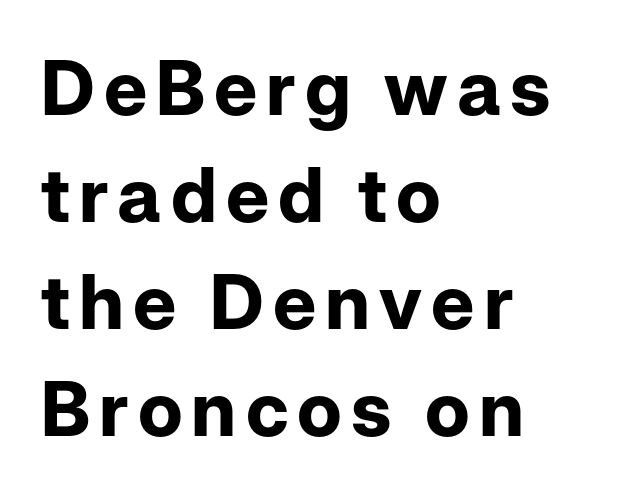
Students, observe: this is what conventionally led text looks like. Serif or sans? Sans — the stroke terminals are bare. Proportional: the letters do not fall into vertical columns. Does the lettering tilt? It doesn't — this is upright. Casual observation: everything's shoved over to the left. Descenders are the only things crossing below the line.
